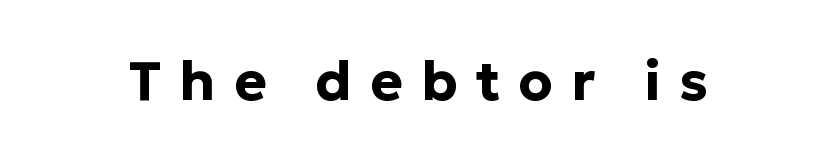
Q: Is the text bold? A: Yes.
Q: Is the text italic (slanted)? A: No, it is upright.
Q: Is the typeface a serif or a sans-serif typeface? A: Sans-serif.
Q: Is the text underlined? A: No.
Q: Is the spacing between letters normal or unusually wide? A: Unusually wide.
Q: Width (condensed, normal, or wide)? A: Normal.
Q: Stroke contrast? A: Low.
Q: x-height? A: Medium.
Q: Monospaced? A: No.
